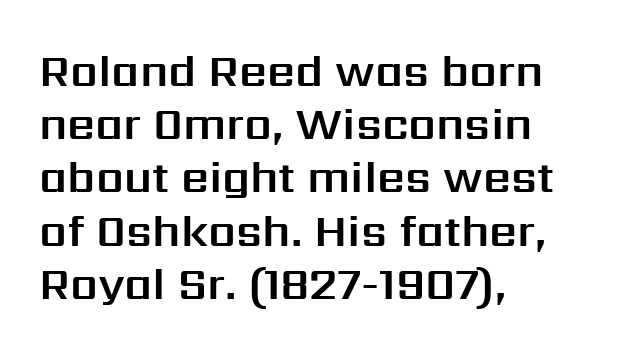
The letters stand straight up with perfectly vertical stems. Nope, no serifs anywhere on these letters. Default kerning and tracking; the words read as compact shapes. Layout note: lines flush left. Nobody drew a line under any word here.
